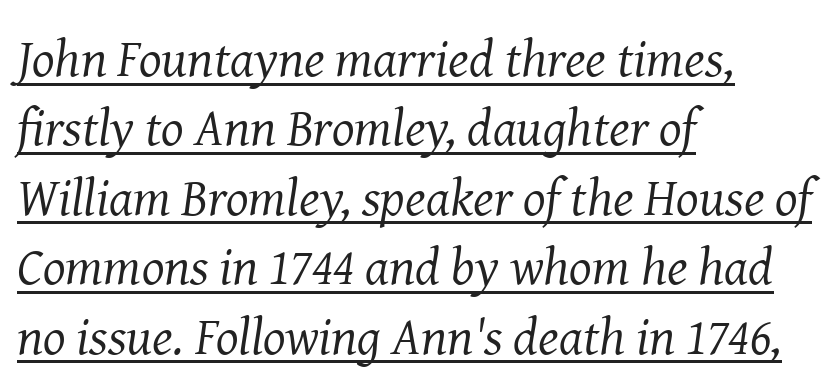
Rows of type keep a routine distance in the vertical direction. Unlike a clean sans, this face finishes its strokes with serifs. Spacing verdict: proportional, widths tailored to each character. In terms of posture, this sample is oblique.
